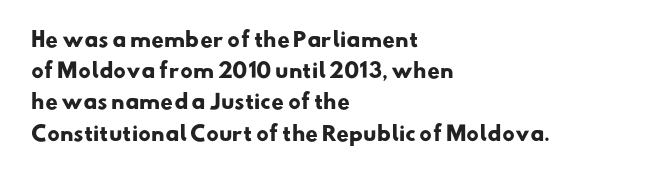
Q: Is the text bold? A: Yes.
Q: Is the text underlined? A: No.
Q: How is the paragraph aligned? A: Left-aligned.
Q: Is the spacing between letters normal or unusually wide? A: Normal.
Q: Is the spacing between lines tight, normal or loose? A: Normal.
